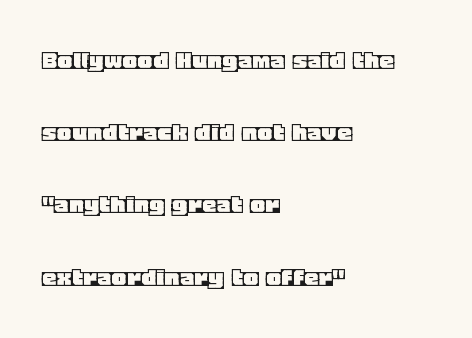
{"italic": "no", "width": "normal", "x_height": "large", "monospaced": "no", "underline": "no", "align": "left", "line_spacing": "loose", "line_spacing_ratio": 2.49, "letter_spacing": "normal", "letter_spacing_em": 0.0, "glyph_px": 29}
